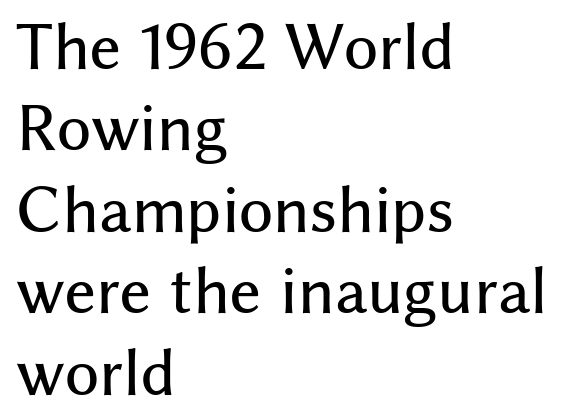
{"serif": "no", "italic": "no", "width": "normal", "stroke_contrast": "medium", "x_height": "medium", "monospaced": "no", "underline": "no", "align": "left", "line_spacing": "normal", "line_spacing_ratio": 1.38, "letter_spacing": "normal", "letter_spacing_em": 0.0, "glyph_px": 59}
